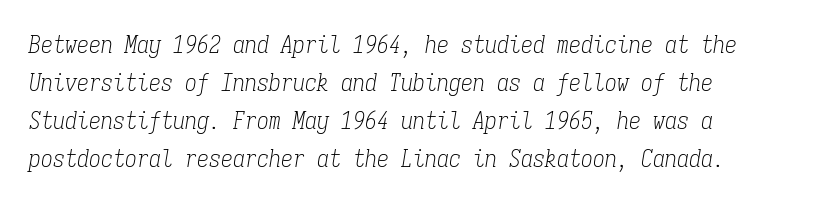
{"italic": "yes", "lean": "right", "slant_degrees": 9, "bold": "no", "underline": "no", "line_spacing": "normal", "line_spacing_ratio": 1.58, "letter_spacing": "normal", "letter_spacing_em": 0.0, "glyph_px": 24}
